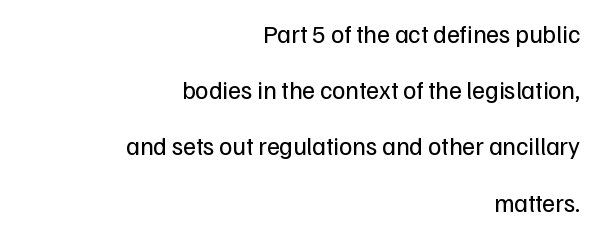
{"italic": "no", "bold": "no", "underline": "no", "align": "right", "line_spacing": "loose", "line_spacing_ratio": 2.25, "letter_spacing": "normal", "letter_spacing_em": 0.0, "glyph_px": 25}
